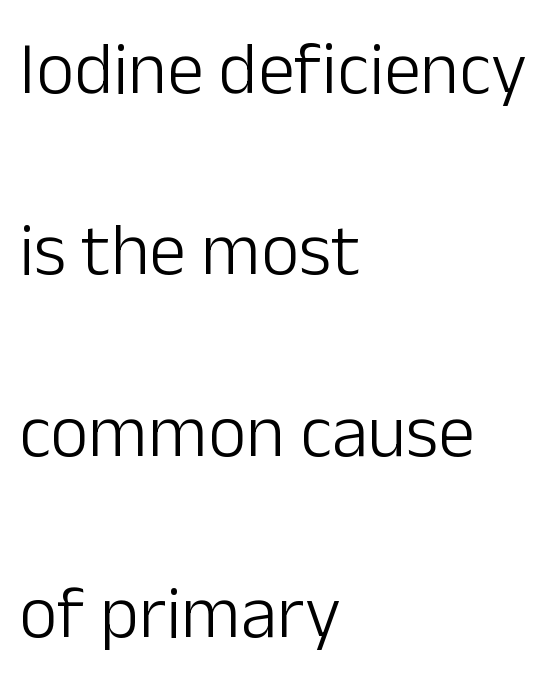
The image shows 74 px light sans-serif type, upright; set left-aligned, loose line spacing (2.45x), normal letter spacing, not underlined; low stroke contrast and a medium x-height.
